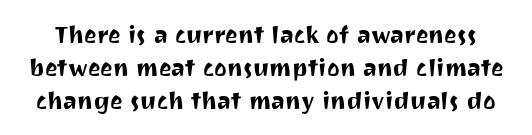
{"italic": "no", "underline": "no", "line_spacing": "normal", "line_spacing_ratio": 1.37, "letter_spacing": "normal", "letter_spacing_em": 0.0, "glyph_px": 24}
